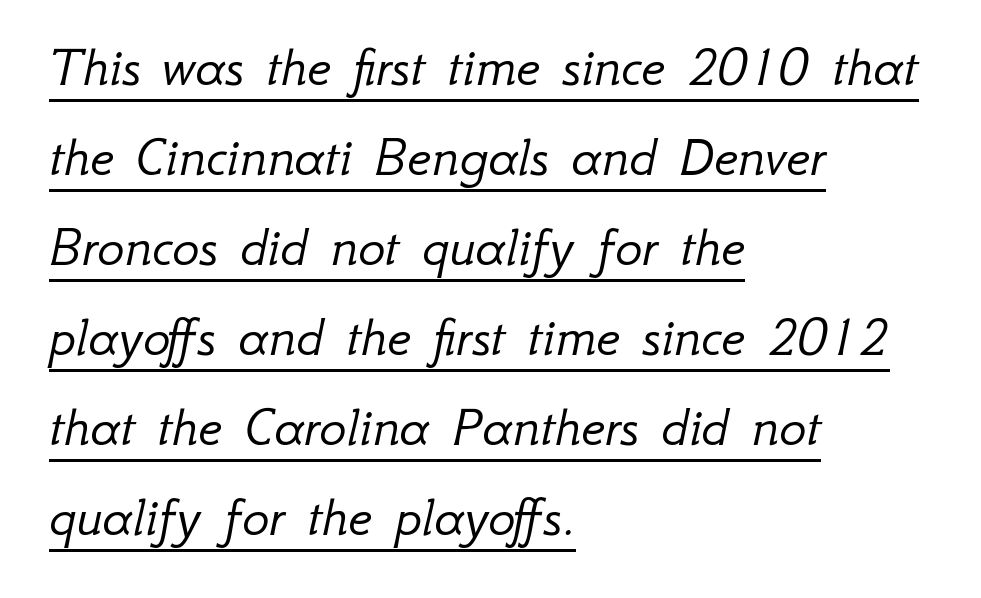
Quick note: interline space is typical. Tall strokes in this sample are angled rather than plumb. Here the designer chose a conventional face with non-uniform glyph widths. Visually the block forms a straight wall on the left and a jagged coastline on the right. Caption: lettering with a line underneath.
